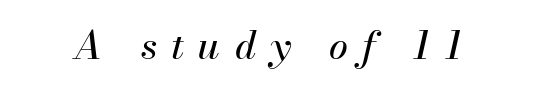
Proportional: the letters do not fall into vertical columns. Is the type slanted? Yes — the strokes lean at a clear angle. Letters rest on an invisible, unmarked baseline. The gaps between neighbouring characters are conspicuously large.
